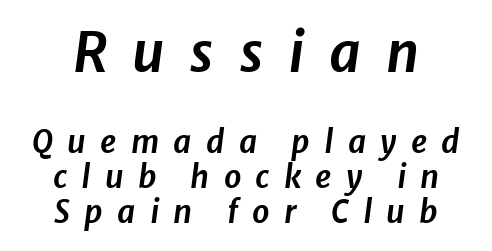
{"italic": "yes", "lean": "right", "slant_degrees": 8, "width": "normal", "stroke_contrast": "low", "x_height": "medium", "monospaced": "no", "underline": "no", "align": "center", "line_spacing": "tight", "line_spacing_ratio": 1.13, "letter_spacing": "wide", "letter_spacing_em": 0.46, "larger_block": "first", "size_ratio": 1.74, "glyph_px": 54}
